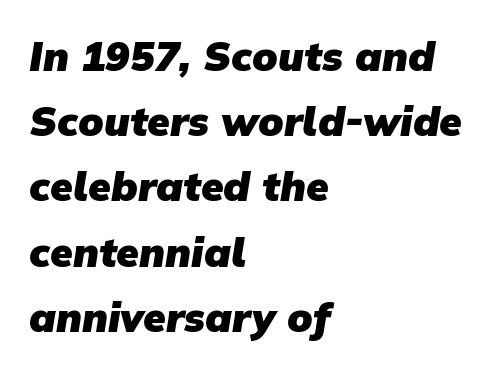
{"serif": "no", "bold": "yes", "weight": "heavy", "width": "normal", "stroke_contrast": "low", "x_height": "medium", "monospaced": "no", "underline": "no", "align": "left", "line_spacing": "normal", "line_spacing_ratio": 1.59, "letter_spacing": "normal", "letter_spacing_em": 0.0, "glyph_px": 41}
